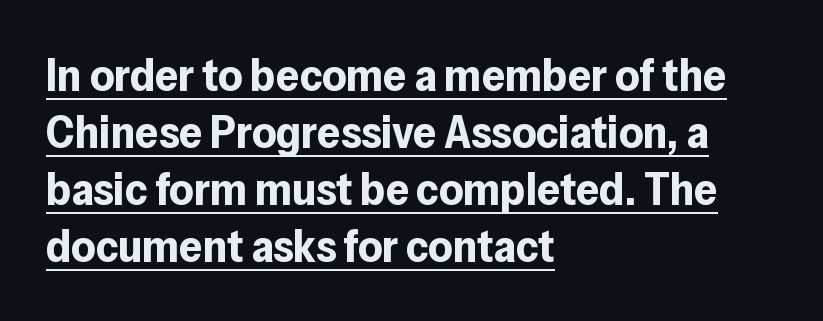
Q: Is the text bold? A: Yes.
Q: Is the text italic (slanted)? A: No, it is upright.
Q: Is the typeface a serif or a sans-serif typeface? A: Sans-serif.
Q: Is the text underlined? A: Yes.
Q: How is the paragraph aligned? A: Left-aligned.
Q: Is the spacing between letters normal or unusually wide? A: Normal.
Q: Width (condensed, normal, or wide)? A: Normal.
Q: Stroke contrast? A: Low.
Q: x-height? A: Medium.
Q: Monospaced? A: No.
